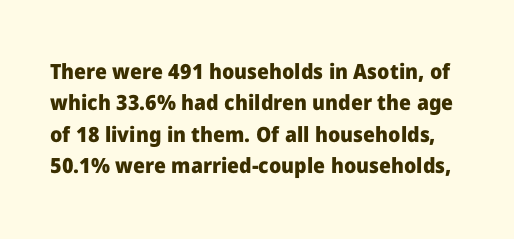
The image shows 21 px bold type, upright; set normal line spacing (1.49x), normal letter spacing, not underlined.
